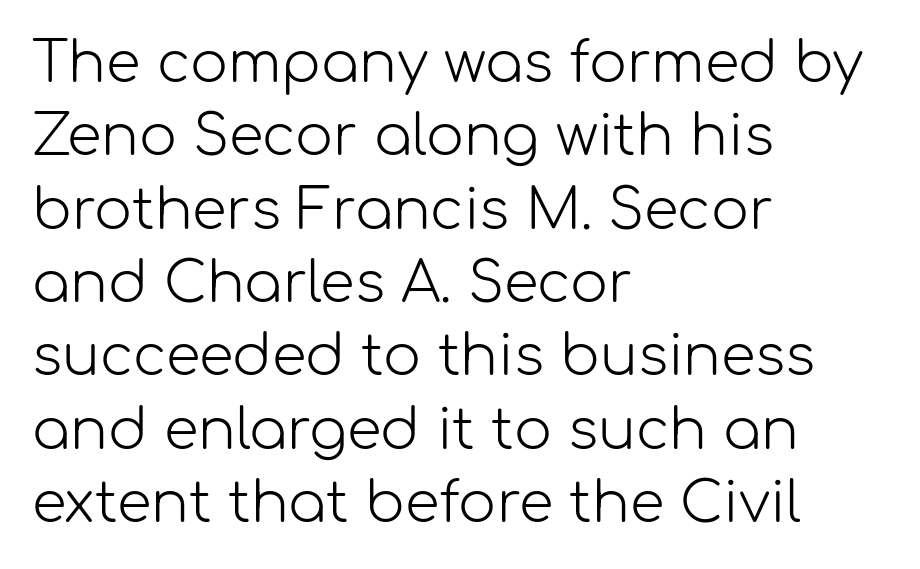
How would I describe the line gaps? Plain and ordinary. A typesetter would call this proportional, since set widths differ per character. Nobody drew a line under any word here. Serif or sans? Sans — the stroke terminals are bare. These lines keep a tight, regular rhythm from letter to letter.
